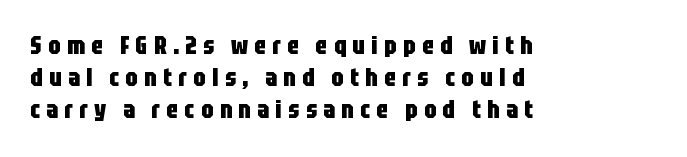
{"italic": "no", "bold": "yes", "underline": "no", "align": "left", "line_spacing": "normal", "line_spacing_ratio": 1.34, "letter_spacing": "wide", "letter_spacing_em": 0.27, "glyph_px": 24}
